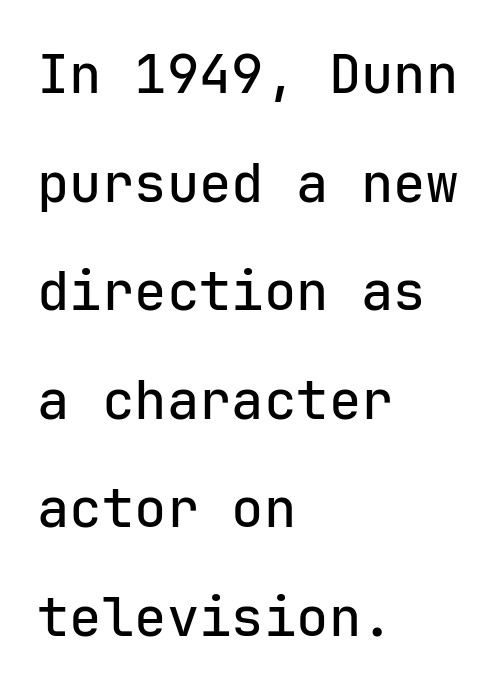
The passage shown has conventional tracking throughout. Quick note: not italic, upright. Notice how the passage keeps a crisp vertical edge on the left only. Notice the wide empty band between every row — that's loose leading.
